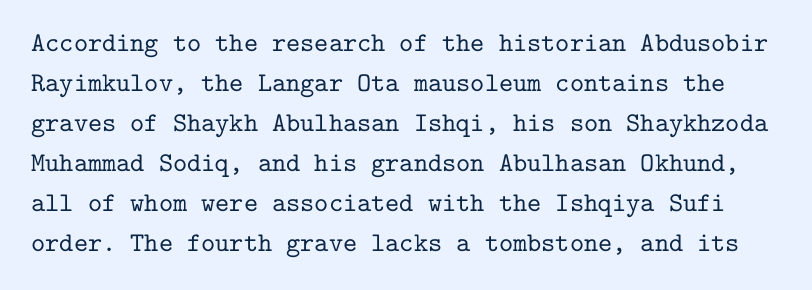
Q: Is the text italic (slanted)? A: No, it is upright.
Q: Is the text underlined? A: No.
Q: Is the spacing between letters normal or unusually wide? A: Normal.
Q: Is the spacing between lines tight, normal or loose? A: Normal.
